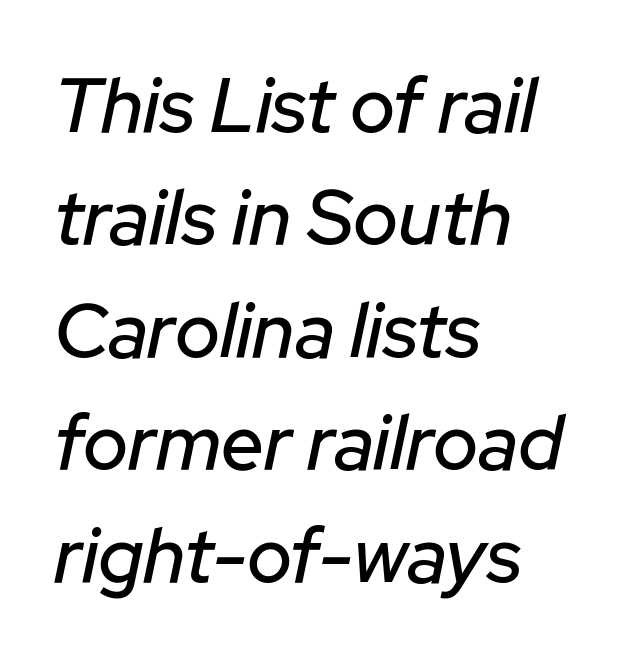
Q: Is the text italic (slanted)? A: Yes, it leans right by about 12 degrees.
Q: Is the text underlined? A: No.
Q: How is the paragraph aligned? A: Left-aligned.
Q: Is the spacing between letters normal or unusually wide? A: Normal.
Q: Is the spacing between lines tight, normal or loose? A: Normal.
Q: Width (condensed, normal, or wide)? A: Normal.
Q: Stroke contrast? A: Low.
Q: x-height? A: Medium.
Q: Monospaced? A: No.
